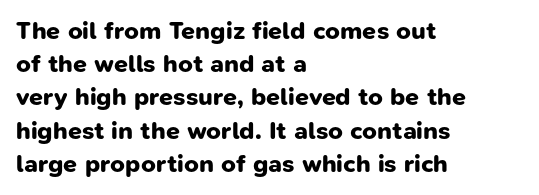
Q: Is the text bold? A: Yes.
Q: Is the text underlined? A: No.
Q: How is the paragraph aligned? A: Left-aligned.
Q: Is the spacing between letters normal or unusually wide? A: Normal.
Q: Is the spacing between lines tight, normal or loose? A: Normal.
